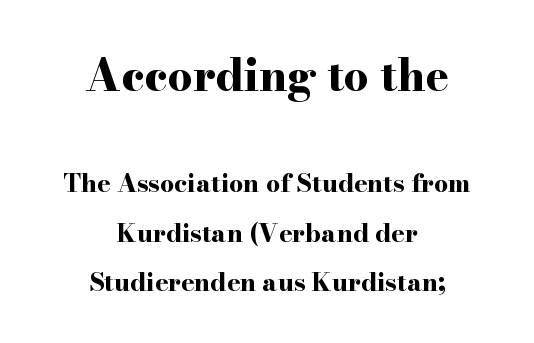
The image shows 44 px bold, wide serif type, upright; set centered, loose line spacing (1.98x), normal letter spacing, not underlined; the first (top) block is 1.76x larger; high stroke contrast and a small x-height.
